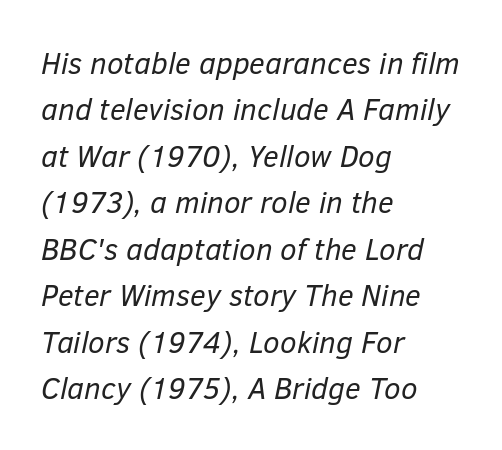
The rendering keeps characters at their native spacing. This rendering features lettering with no underline. A typesetter would call this proportional, since set widths differ per character. Unbolded letterforms with no extra heft. The passage shown leans; its letterforms are oblique.
